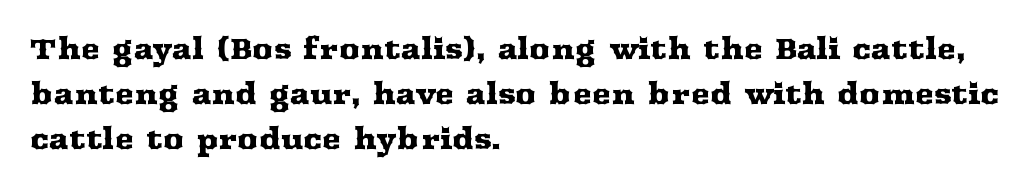
The image shows 29 px wide serif type, upright; set left-aligned, normal line spacing (1.56x), normal letter spacing, not underlined; medium stroke contrast and a medium x-height.
